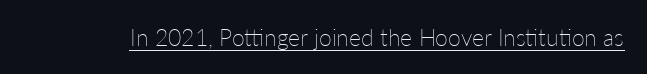
Q: Is the text bold? A: No.
Q: Is the text italic (slanted)? A: No, it is upright.
Q: Is the text underlined? A: Yes.
Q: Is the spacing between letters normal or unusually wide? A: Normal.
